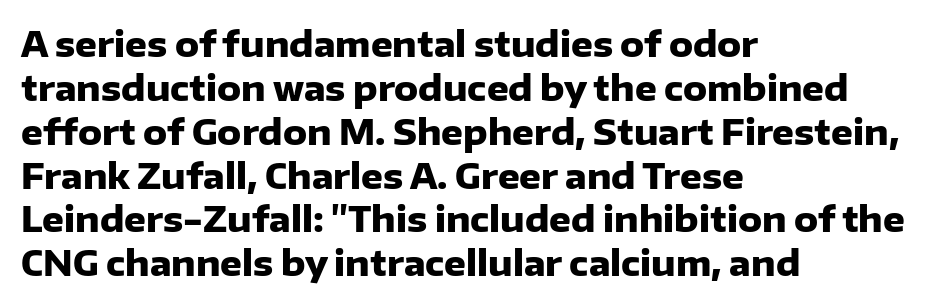
The image shows 34 px heavy sans-serif type, upright; set left-aligned, normal line spacing (1.29x), normal letter spacing, not underlined; low stroke contrast and a medium x-height.
